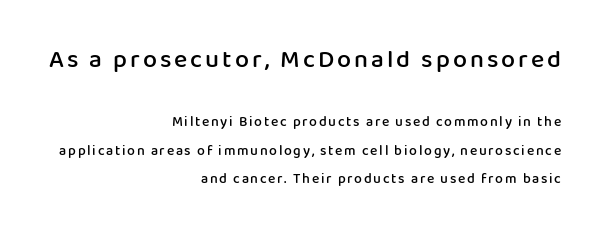
{"italic": "no", "bold": "semi", "underline": "no", "align": "right", "line_spacing": "loose", "line_spacing_ratio": 2.04, "larger_block": "first", "size_ratio": 1.79, "glyph_px": 25}
